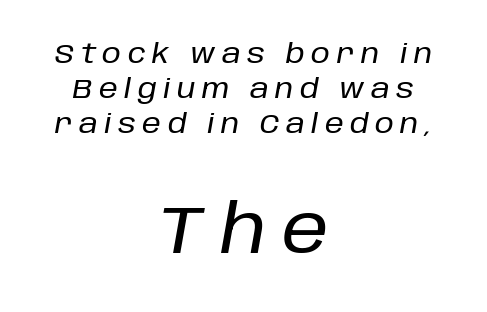
The image shows 67 px text type, italic (leaning right); set centered, normal line spacing (1.29x), unusually wide letter spacing (+0.24 em), not underlined; the second (bottom) block is 2.48x larger; low stroke contrast and a large x-height.
